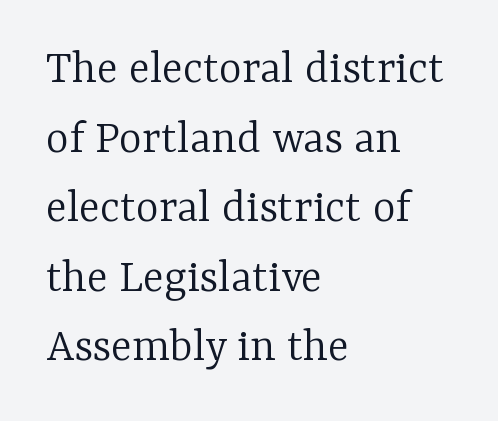
{"serif": "yes", "italic": "no", "bold": "no", "weight": "light", "width": "normal", "stroke_contrast": "low", "x_height": "medium", "monospaced": "no", "underline": "no", "align": "left", "line_spacing": "normal", "line_spacing_ratio": 1.42, "letter_spacing": "normal", "letter_spacing_em": 0.0, "glyph_px": 49}
